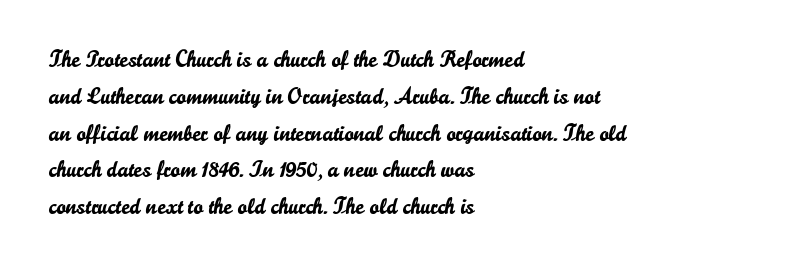
The image shows 23 px text type; set left-aligned, normal line spacing (1.6x), normal letter spacing, not underlined.
